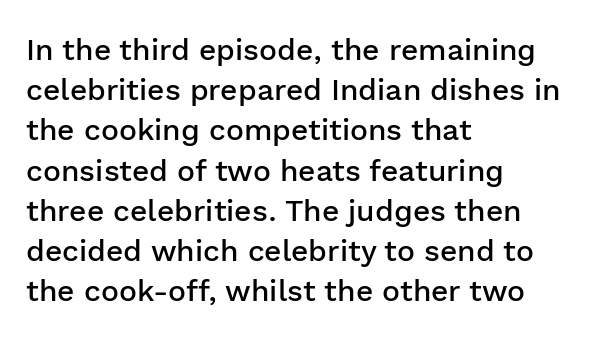
Regarding leading, the lines here are spaced in the standard way. Words float on clear page, feet unadorned. The typography opts for an upright posture over an oblique one. In terms of weight, the rendering is demibold, just under bold. In terms of letterspacing, this is plain default setting.
